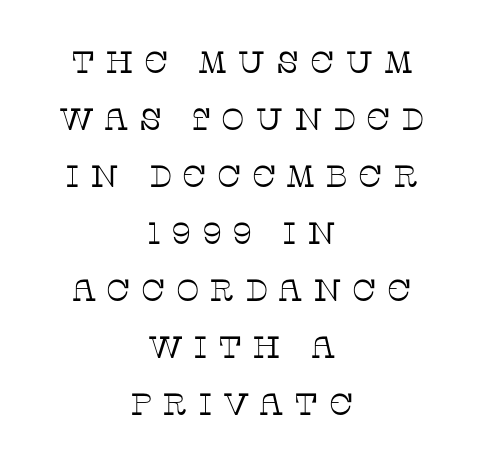
Classification — serif. Designer's note — italics off, roman on. Decoration check: the copy has no underline. Tracking here is generous; glyphs stand well apart from one another. Here the designer chose a conventional face with non-uniform glyph widths. No heavy texture on the line: the type isn't bold.
